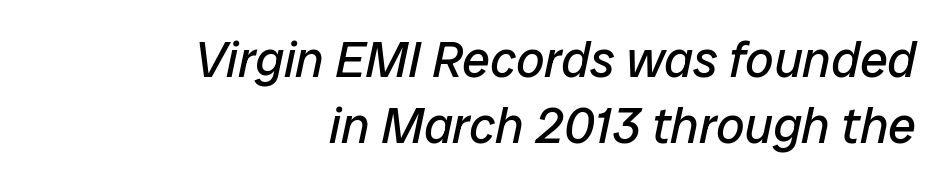
The image shows 50 px regular-weight type, italic (leaning right); set right-aligned, normal line spacing (1.32x), normal letter spacing, not underlined; low stroke contrast and a medium x-height.
